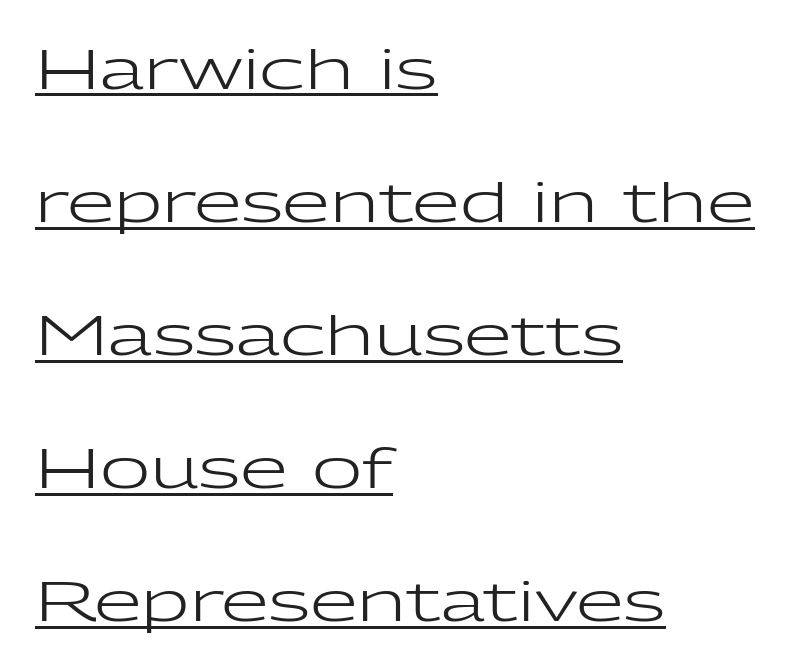
{"serif": "no", "italic": "no", "bold": "no", "weight": "regular", "width": "wide", "stroke_contrast": "low", "x_height": "medium", "monospaced": "no", "underline": "yes", "align": "left", "line_spacing": "loose", "line_spacing_ratio": 2.42, "letter_spacing": "normal", "letter_spacing_em": 0.0, "glyph_px": 55}
